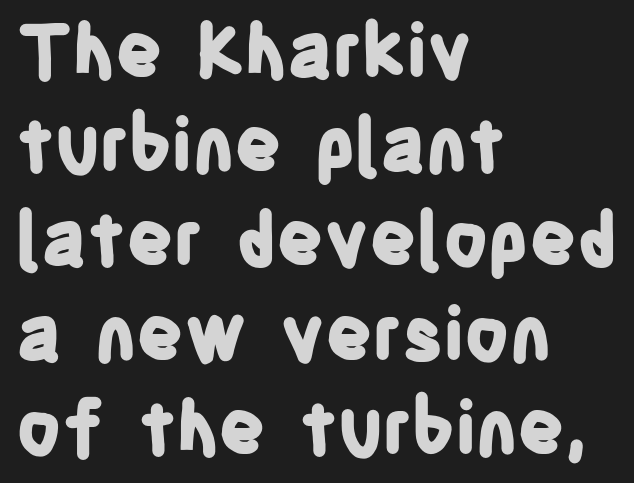
Q: Is the text bold? A: Yes.
Q: Is the text italic (slanted)? A: No, it is upright.
Q: Is the typeface a serif or a sans-serif typeface? A: Sans-serif.
Q: Is the text underlined? A: No.
Q: How is the paragraph aligned? A: Left-aligned.
Q: Is the spacing between letters normal or unusually wide? A: Normal.
Q: Is the spacing between lines tight, normal or loose? A: Normal.
Q: Width (condensed, normal, or wide)? A: Condensed.
Q: Stroke contrast? A: Low.
Q: x-height? A: Large.
Q: Monospaced? A: No.
